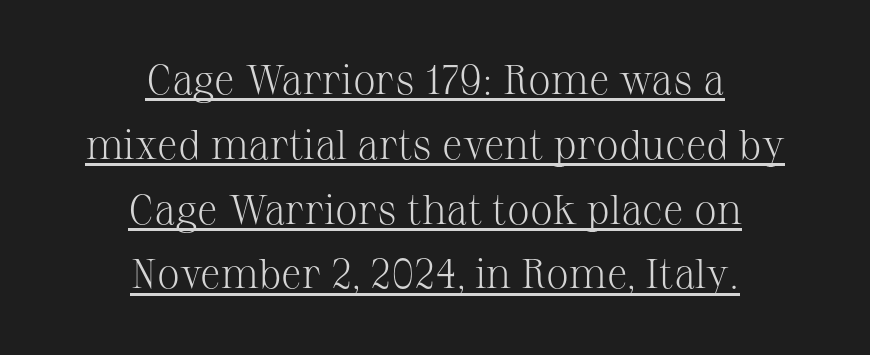
The image shows 41 px light serif type, upright; set centered, normal line spacing (1.58x), normal letter spacing, underlined; medium stroke contrast and a medium x-height.
